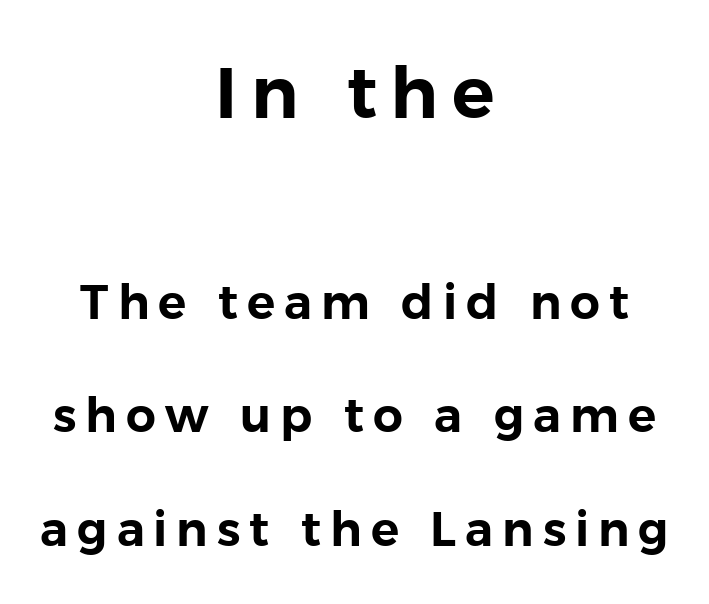
Q: Is the text italic (slanted)? A: No, it is upright.
Q: Is the typeface a serif or a sans-serif typeface? A: Sans-serif.
Q: Is the text underlined? A: No.
Q: How is the paragraph aligned? A: Centered.
Q: Is the spacing between lines tight, normal or loose? A: Loose.
Q: Which block of text is set in a larger size, the first (top) or the second (bottom)? A: The first (top) one.
Q: Width (condensed, normal, or wide)? A: Normal.
Q: Stroke contrast? A: Low.
Q: x-height? A: Medium.
Q: Monospaced? A: No.
